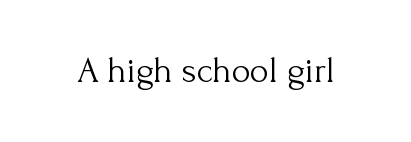
{"serif": "yes", "italic": "no", "bold": "no", "weight": "light", "width": "normal", "stroke_contrast": "medium", "x_height": "small", "monospaced": "no", "underline": "no", "letter_spacing": "normal", "letter_spacing_em": 0.0, "glyph_px": 36}
